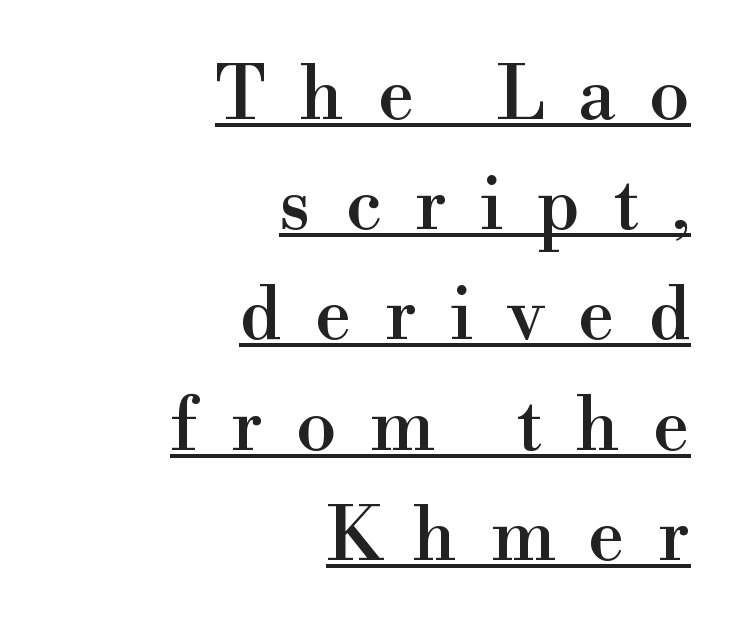
{"serif": "yes", "italic": "no", "width": "normal", "x_height": "small", "monospaced": "no", "underline": "yes", "align": "right", "line_spacing": "normal", "line_spacing_ratio": 1.51, "letter_spacing": "wide", "letter_spacing_em": 0.46, "glyph_px": 73}
